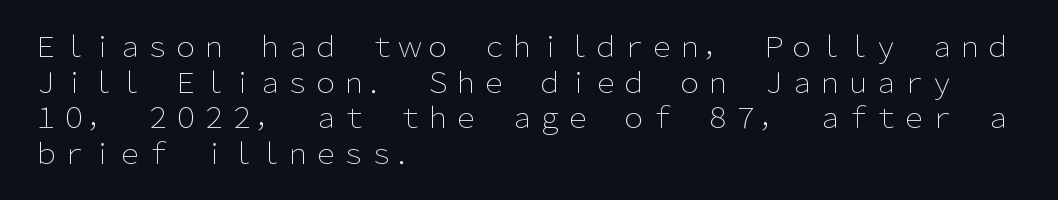
The horizontal fit of the characters is conventional and even. Left-aligned paragraph, ragged on the right. No word sits above an underline. Note the varied advance widths — an 'i' is clearly narrower than an 'm'.
